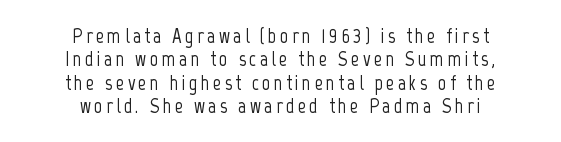
{"italic": "no", "underline": "no", "align": "center", "line_spacing": "tight", "line_spacing_ratio": 1.11, "glyph_px": 21}
